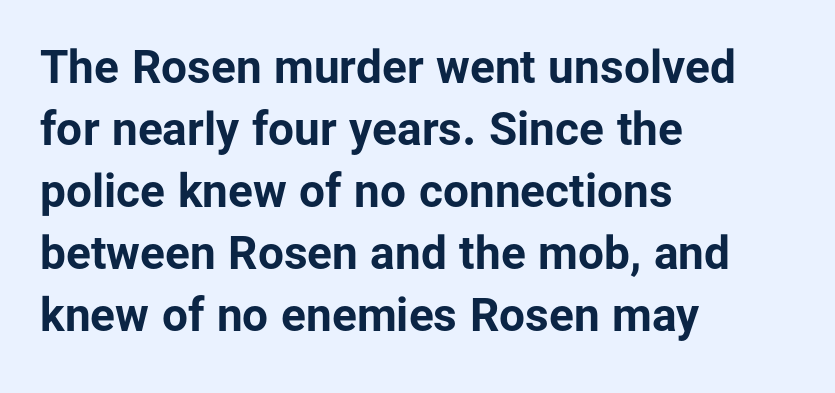
{"serif": "no", "italic": "no", "bold": "yes", "weight": "bold", "width": "normal", "stroke_contrast": "low", "x_height": "medium", "monospaced": "no", "underline": "no", "align": "left", "line_spacing": "normal", "line_spacing_ratio": 1.35, "letter_spacing": "normal", "letter_spacing_em": 0.0, "glyph_px": 46}
